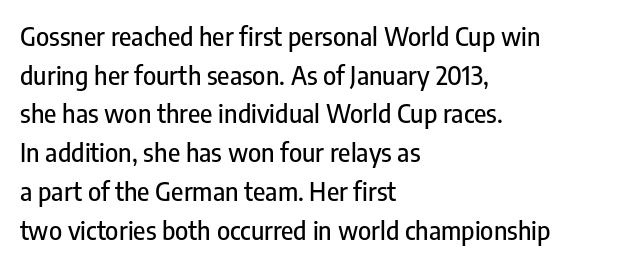
Inter-character spacing is left at the font's built-in metrics. Quick note: underline off. Horizontal alignment here is leftward, the default for most running prose. Posture: vertical. Line spacing here is normal.
